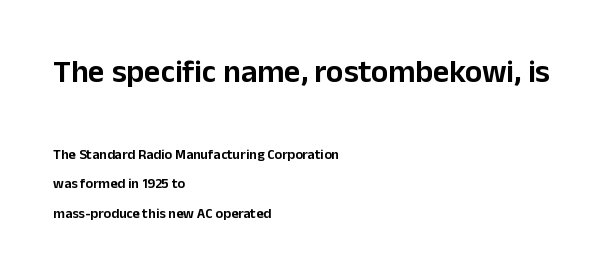
{"serif": "no", "italic": "no", "width": "normal", "stroke_contrast": "low", "x_height": "medium", "monospaced": "no", "underline": "no", "align": "left", "line_spacing": "loose", "line_spacing_ratio": 2.1, "letter_spacing": "normal", "letter_spacing_em": 0.0, "larger_block": "first", "size_ratio": 2.29, "glyph_px": 32}
